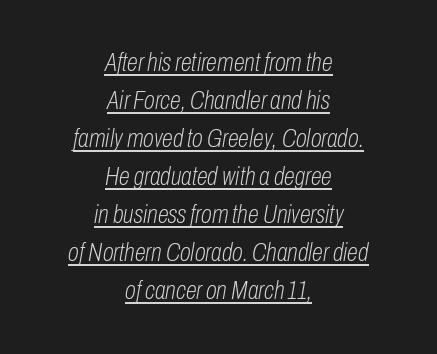
Q: Is the text bold? A: No.
Q: Is the text italic (slanted)? A: Yes, it leans right by about 10 degrees.
Q: Is the text underlined? A: Yes.
Q: How is the paragraph aligned? A: Centered.
Q: Is the spacing between letters normal or unusually wide? A: Normal.
Q: Is the spacing between lines tight, normal or loose? A: Normal.
